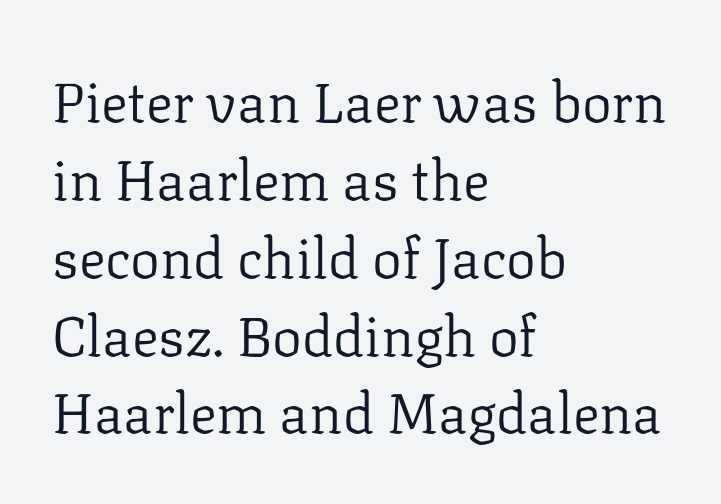
The image shows 56 px regular-weight serif type, upright; set left-aligned, normal line spacing (1.39x), normal letter spacing, not underlined; low stroke contrast and a medium x-height.
